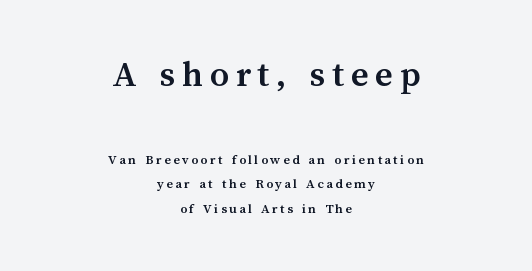
Q: Is the text bold? A: Yes.
Q: Is the text italic (slanted)? A: No, it is upright.
Q: Is the text underlined? A: No.
Q: How is the paragraph aligned? A: Centered.
Q: Which block of text is set in a larger size, the first (top) or the second (bottom)? A: The first (top) one.
Q: Width (condensed, normal, or wide)? A: Normal.
Q: Stroke contrast? A: Medium.
Q: x-height? A: Medium.
Q: Monospaced? A: No.
